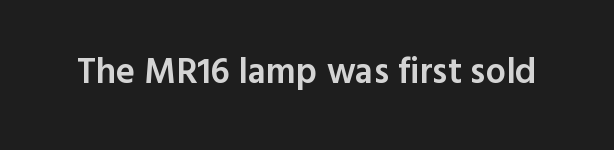
Q: Is the text bold? A: Semi-bold.
Q: Is the text italic (slanted)? A: No, it is upright.
Q: Is the typeface a serif or a sans-serif typeface? A: Sans-serif.
Q: Is the text underlined? A: No.
Q: Is the spacing between letters normal or unusually wide? A: Normal.
Q: Width (condensed, normal, or wide)? A: Normal.
Q: x-height? A: Medium.
Q: Monospaced? A: No.
